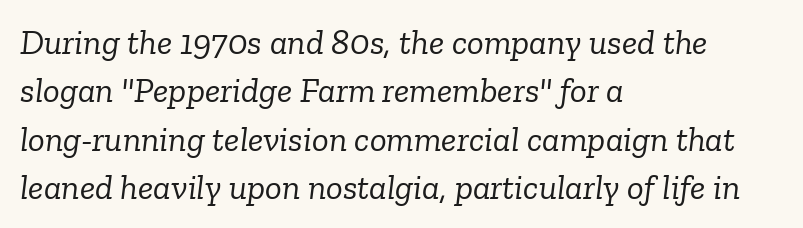
{"serif": "yes", "italic": "yes", "lean": "right", "slant_degrees": 6, "bold": "no", "weight": "light", "width": "normal", "stroke_contrast": "low", "x_height": "medium", "monospaced": "no", "underline": "no", "align": "left", "line_spacing": "normal", "line_spacing_ratio": 1.38, "letter_spacing": "normal", "letter_spacing_em": 0.0, "glyph_px": 35}
